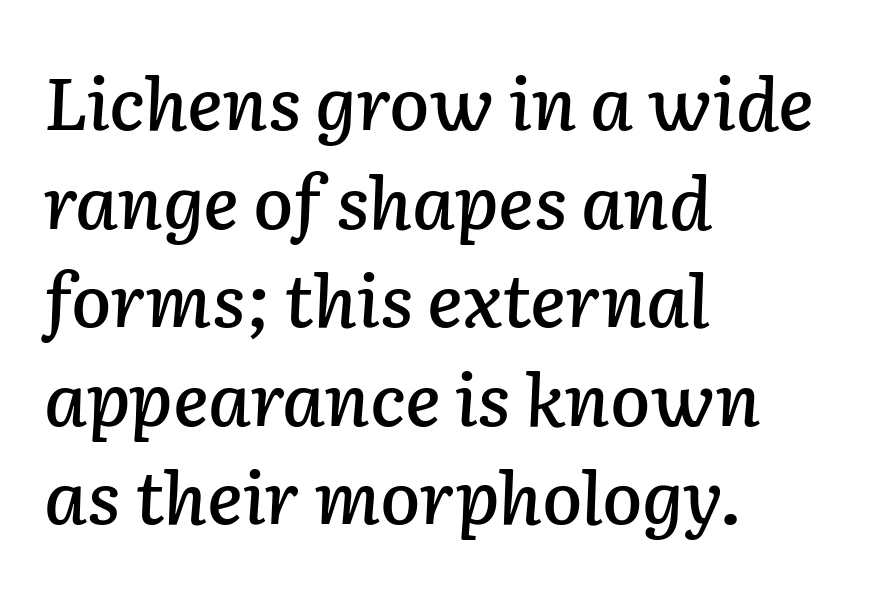
{"italic": "yes", "lean": "right", "slant_degrees": 2, "width": "normal", "stroke_contrast": "low", "x_height": "medium", "monospaced": "no", "underline": "no", "align": "left", "line_spacing": "normal", "line_spacing_ratio": 1.35, "letter_spacing": "normal", "letter_spacing_em": 0.0, "glyph_px": 73}
